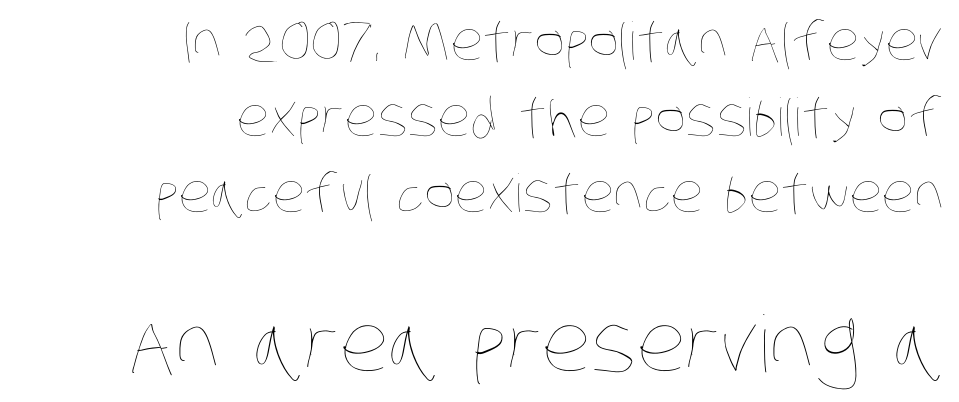
Q: Is the text bold? A: No.
Q: Is the text underlined? A: No.
Q: How is the paragraph aligned? A: Right-aligned.
Q: Is the spacing between letters normal or unusually wide? A: Normal.
Q: Is the spacing between lines tight, normal or loose? A: Normal.
Q: Which block of text is set in a larger size, the first (top) or the second (bottom)? A: The second (bottom) one.
Q: Width (condensed, normal, or wide)? A: Condensed.
Q: Stroke contrast? A: Low.
Q: x-height? A: Large.
Q: Monospaced? A: No.
